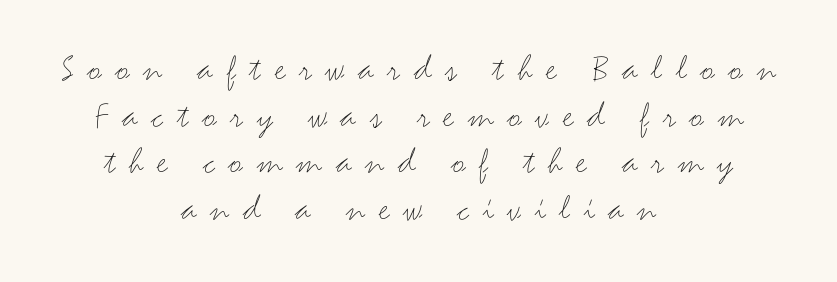
The image shows 38 px light, wide sans-serif type; set centered, line spacing 1.23x, unusually wide letter spacing (+0.36 em), not underlined; medium stroke contrast and a small x-height.
